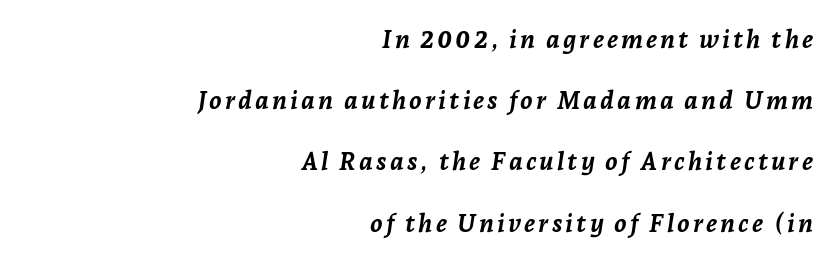
Vertically, the passage feels expansive, rows floating well apart. A clean baseline with only descenders dipping below it. The face used here has a pronounced slope to its letters. Leftover space on each line is placed entirely before the opening word. Each glyph is drawn with heavy, bold strokes.
